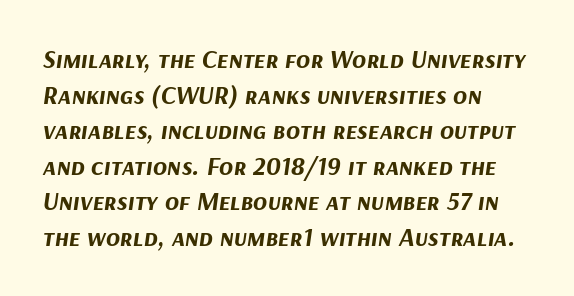
The text block is weighted toward the left margin, trailing off unevenly rightward. Style check: oblique. Leading matches the norm, producing a regular column. Has an underline been added? It has not. Heft: maximum for text — a bold. No extra tracking has been applied to these lines.
